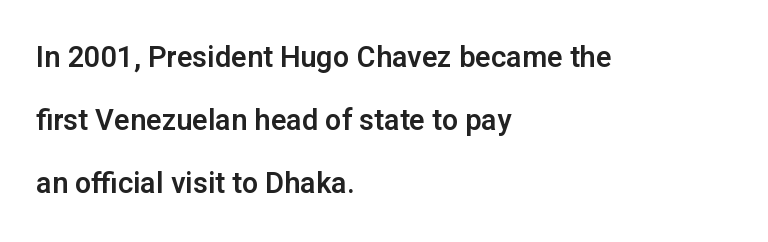
{"serif": "no", "italic": "no", "width": "normal", "stroke_contrast": "low", "x_height": "medium", "monospaced": "no", "underline": "no", "align": "left", "line_spacing": "loose", "line_spacing_ratio": 2.17, "letter_spacing": "normal", "letter_spacing_em": 0.0, "glyph_px": 29}
